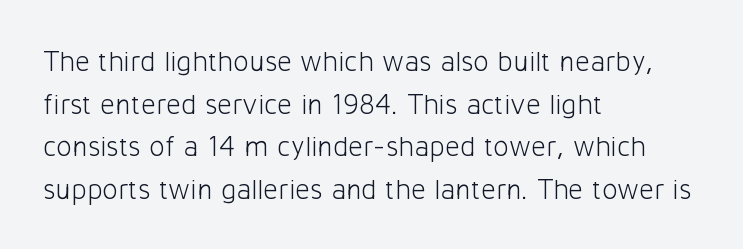
Q: Is the text bold? A: No.
Q: Is the text italic (slanted)? A: No, it is upright.
Q: Is the typeface a serif or a sans-serif typeface? A: Sans-serif.
Q: Is the text underlined? A: No.
Q: How is the paragraph aligned? A: Left-aligned.
Q: Is the spacing between letters normal or unusually wide? A: Normal.
Q: Is the spacing between lines tight, normal or loose? A: Normal.
Q: Width (condensed, normal, or wide)? A: Normal.
Q: Stroke contrast? A: Low.
Q: x-height? A: Medium.
Q: Monospaced? A: No.
